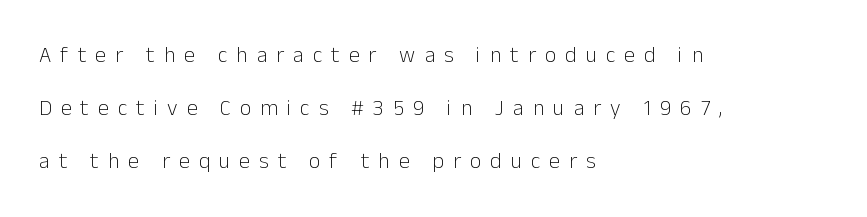
Q: Is the text bold? A: No.
Q: Is the text italic (slanted)? A: No, it is upright.
Q: Is the text underlined? A: No.
Q: How is the paragraph aligned? A: Left-aligned.
Q: Is the spacing between letters normal or unusually wide? A: Unusually wide.
Q: Is the spacing between lines tight, normal or loose? A: Loose.
